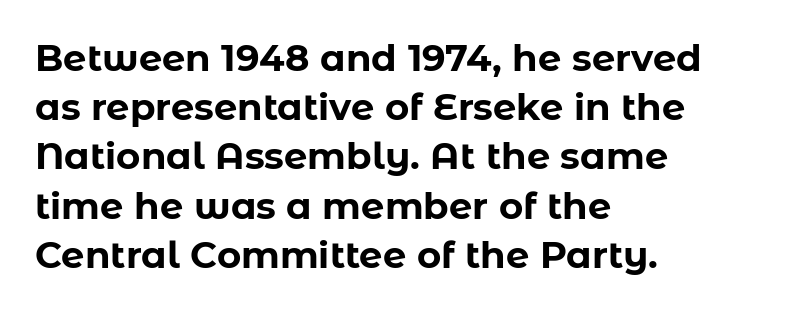
{"serif": "no", "italic": "no", "bold": "yes", "weight": "bold", "width": "normal", "stroke_contrast": "low", "x_height": "medium", "monospaced": "no", "underline": "no", "align": "left", "line_spacing": "normal", "line_spacing_ratio": 1.33, "letter_spacing": "normal", "letter_spacing_em": 0.0, "glyph_px": 37}
